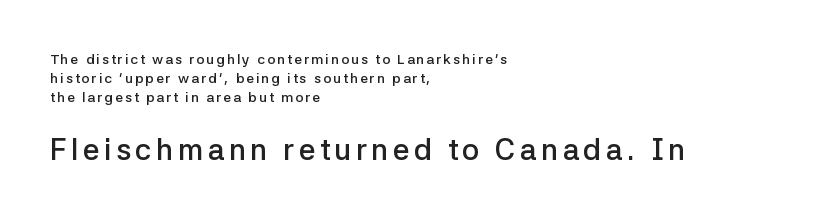
Serifs: no, the terminals of the letterforms are clean. Italic: no, the glyphs are upright roman. Is the lower block the larger one? Yes — the lower block carries the bigger type. Glance below the letters and you will spot only blank space.
